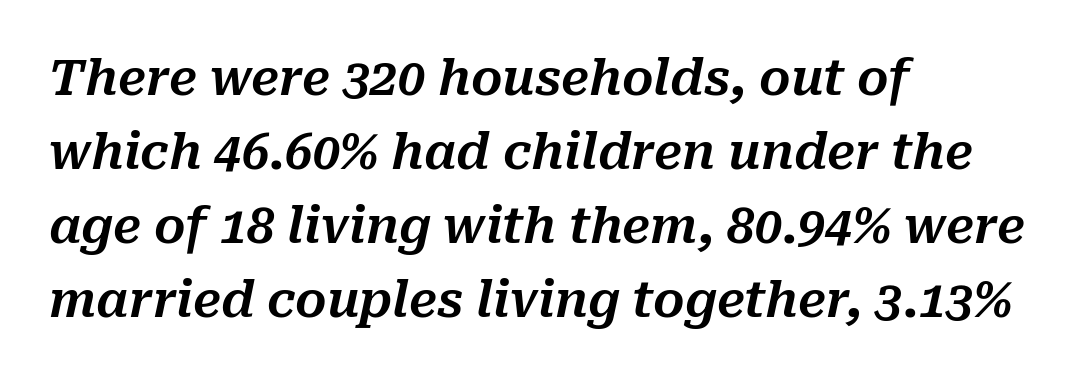
The image shows 49 px text type, italic (leaning right); set left-aligned, normal line spacing (1.51x), normal letter spacing, not underlined; medium stroke contrast and a medium x-height.
